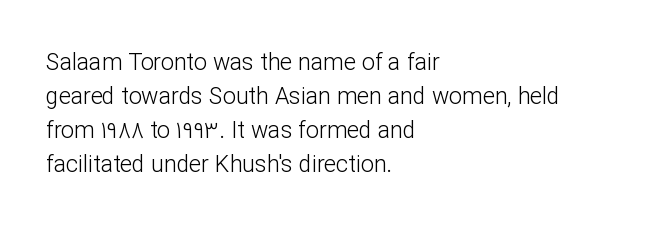
The type sits square on the baseline with zero lean. Stem width sits at or under what a default text font uses. Horizontally, the lines are justified to the leading edge only. This sample keeps an unexceptional amount of space between lines. The space beneath each line is pristine and unruled. There is no visible air inserted between adjacent glyphs.
